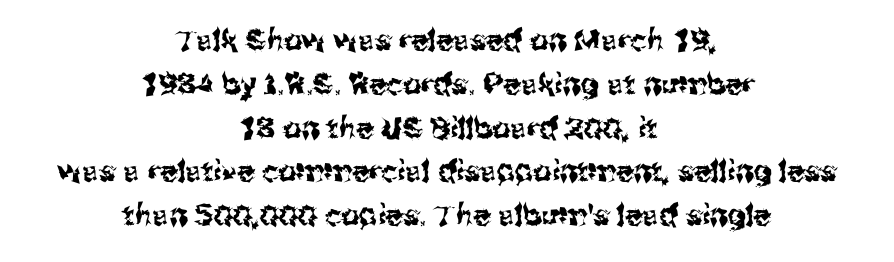
{"serif": "no", "italic": "no", "width": "normal", "stroke_contrast": "medium", "x_height": "medium", "monospaced": "no", "underline": "no", "align": "center", "line_spacing": "normal", "line_spacing_ratio": 1.51, "letter_spacing": "normal", "letter_spacing_em": 0.0, "glyph_px": 29}
